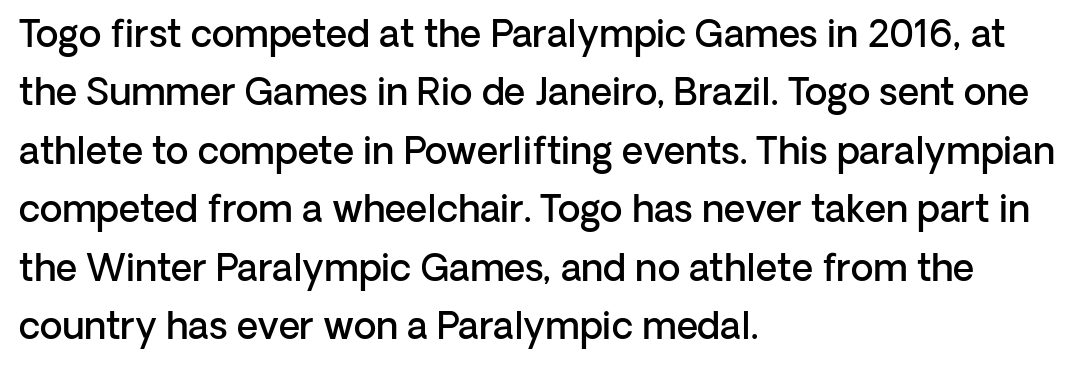
The image shows 37 px semibold sans-serif type, upright; set left-aligned, normal line spacing (1.58x), normal letter spacing, not underlined; low stroke contrast and a medium x-height.
